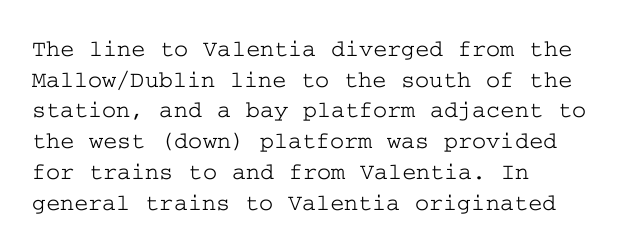
{"italic": "no", "underline": "no", "align": "left", "line_spacing": "normal", "line_spacing_ratio": 1.28, "letter_spacing": "normal", "letter_spacing_em": 0.0, "glyph_px": 24}
